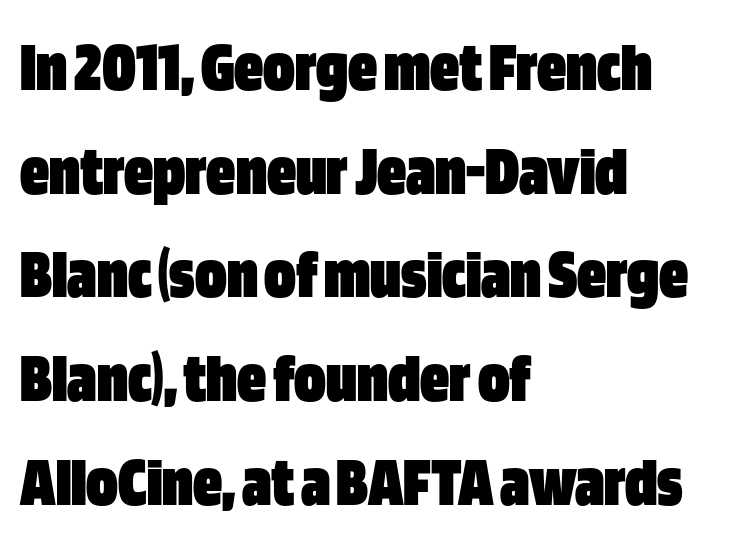
Q: Is the text bold? A: Yes.
Q: Is the text italic (slanted)? A: No, it is upright.
Q: Is the typeface a serif or a sans-serif typeface? A: Sans-serif.
Q: Is the text underlined? A: No.
Q: How is the paragraph aligned? A: Left-aligned.
Q: Is the spacing between letters normal or unusually wide? A: Normal.
Q: Is the spacing between lines tight, normal or loose? A: Normal.
Q: Width (condensed, normal, or wide)? A: Condensed.
Q: Stroke contrast? A: Low.
Q: x-height? A: Large.
Q: Monospaced? A: No.
